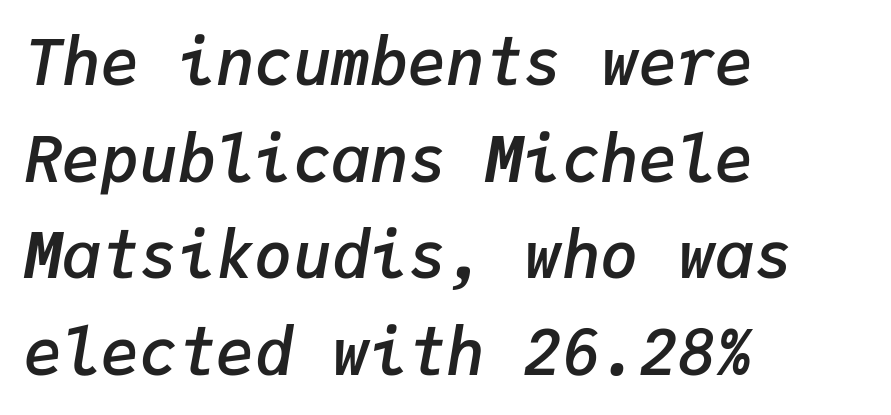
{"italic": "yes", "lean": "right", "slant_degrees": 9, "bold": "semi", "weight": "semibold", "width": "normal", "stroke_contrast": "low", "x_height": "medium", "monospaced": "yes", "underline": "no", "align": "left", "line_spacing": "normal", "line_spacing_ratio": 1.51, "letter_spacing": "normal", "letter_spacing_em": 0.0, "glyph_px": 64}
